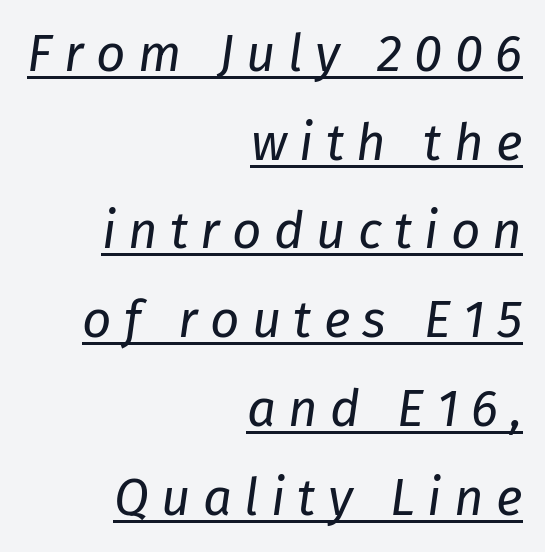
The image shows 51 px regular-weight type, italic (leaning right); set right-aligned, line spacing 1.74x, unusually wide letter spacing (+0.24 em), underlined; low stroke contrast and a medium x-height.
